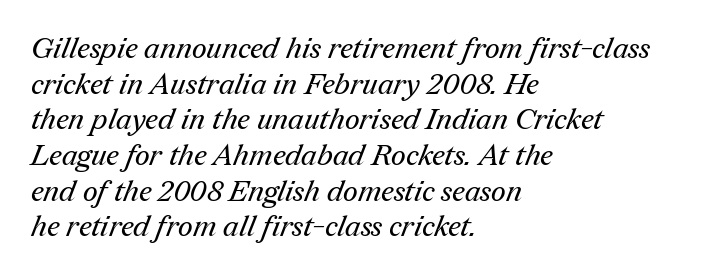
The image shows 29 px regular-weight serif type; set left-aligned, line spacing 1.23x, normal letter spacing, not underlined; medium stroke contrast and a medium x-height.
